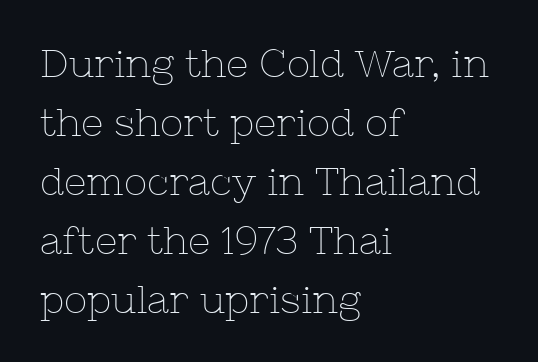
{"serif": "yes", "italic": "no", "bold": "no", "weight": "thin", "width": "normal", "stroke_contrast": "low", "x_height": "medium", "monospaced": "no", "underline": "no", "align": "left", "line_spacing": "normal", "line_spacing_ratio": 1.51, "letter_spacing": "normal", "letter_spacing_em": 0.0, "glyph_px": 39}
